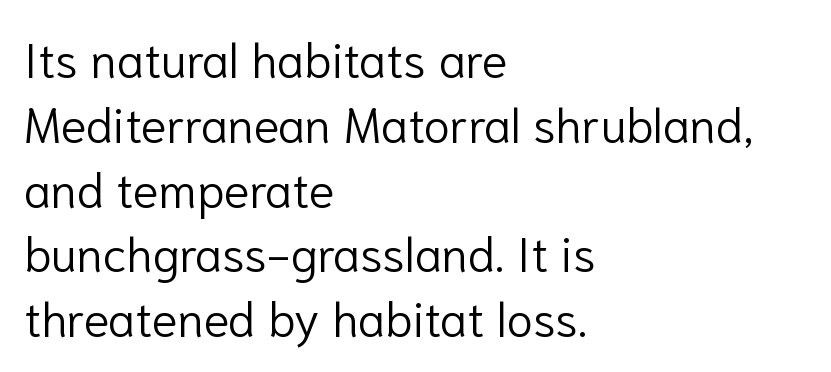
{"serif": "no", "italic": "no", "bold": "no", "weight": "light", "width": "normal", "stroke_contrast": "low", "x_height": "medium", "monospaced": "no", "underline": "no", "align": "left", "line_spacing": "normal", "line_spacing_ratio": 1.35, "letter_spacing": "normal", "letter_spacing_em": 0.0, "glyph_px": 48}
